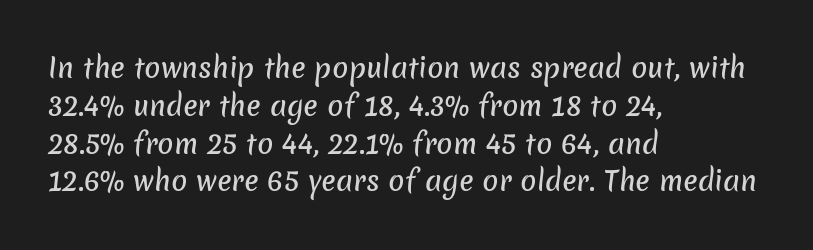
Short note: letters normally spaced. Is the block centered? No — it sits flush against the left margin. Is there much room between lines? A standard amount, neither cramped nor airy. Rule under the text: the space is simply empty.
